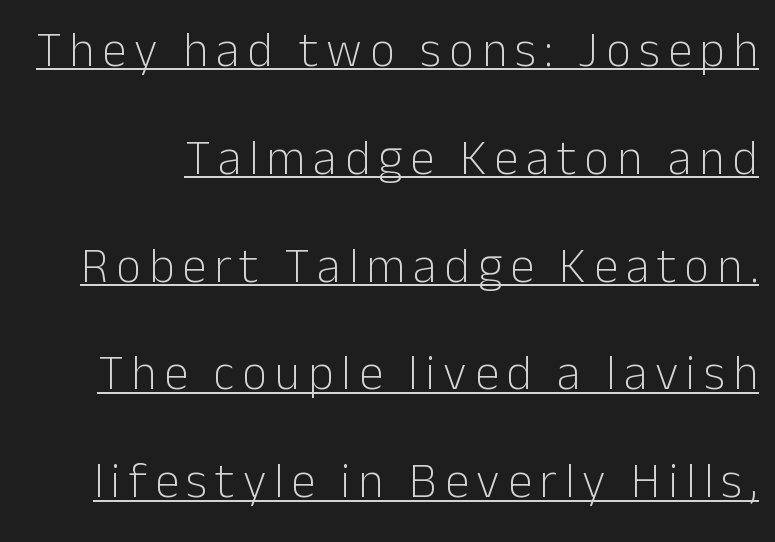
Interline gaps are noticeably wide in this sample. Each stroke keeps to a modest, everyday thickness or less. A baseline rule has been typeset under these characters. Proportional: the letters do not fall into vertical columns. Upright lettering throughout. The characters display no serif detailing; their extremities are plain.
